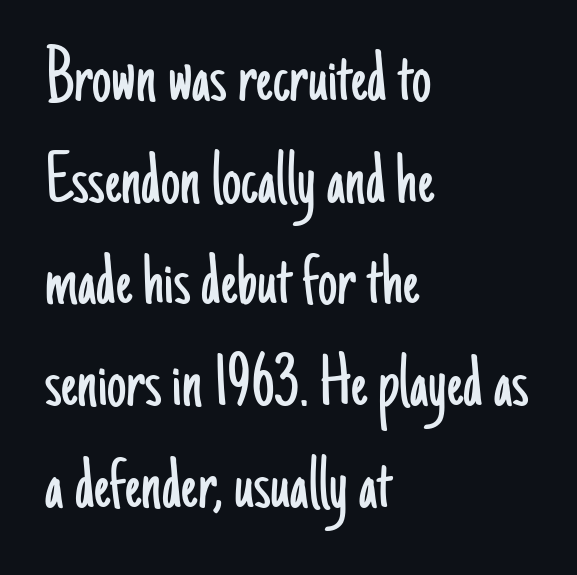
{"serif": "no", "italic": "no", "bold": "no", "weight": "light", "width": "condensed", "stroke_contrast": "low", "x_height": "small", "monospaced": "no", "underline": "no", "align": "left", "line_spacing": "normal", "line_spacing_ratio": 1.32, "letter_spacing": "normal", "letter_spacing_em": 0.0, "glyph_px": 77}
